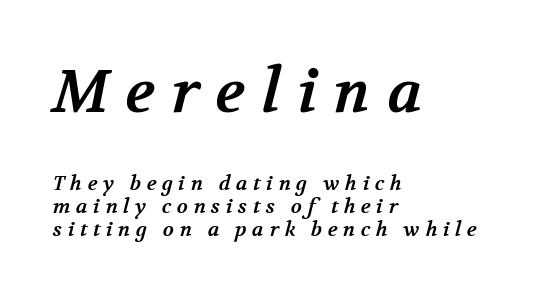
{"serif": "yes", "bold": "yes", "weight": "bold", "width": "normal", "stroke_contrast": "medium", "x_height": "medium", "monospaced": "no", "underline": "no", "align": "left", "line_spacing": "tight", "line_spacing_ratio": 1.15, "letter_spacing": "wide", "letter_spacing_em": 0.28, "larger_block": "first", "size_ratio": 3.0, "glyph_px": 60}
